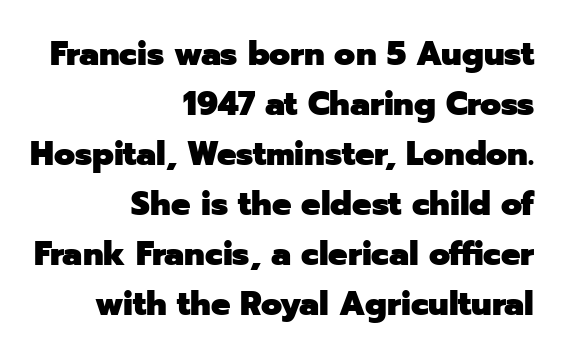
Its strokes are broad and dark, the hallmark of bold type. Nope, not italic — everything's standing straight. Rule under the text: the space is simply empty. Line spacing here is normal. The line texture is even and compact thanks to regular tracking. The setting favours the right margin, as signatures and pull-quotes sometimes do.
